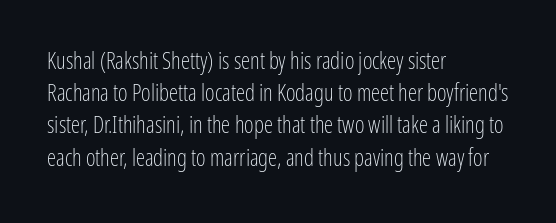
{"italic": "no", "bold": "no", "underline": "no", "align": "left", "line_spacing": "normal", "line_spacing_ratio": 1.4, "letter_spacing": "normal", "letter_spacing_em": 0.0, "glyph_px": 23}
